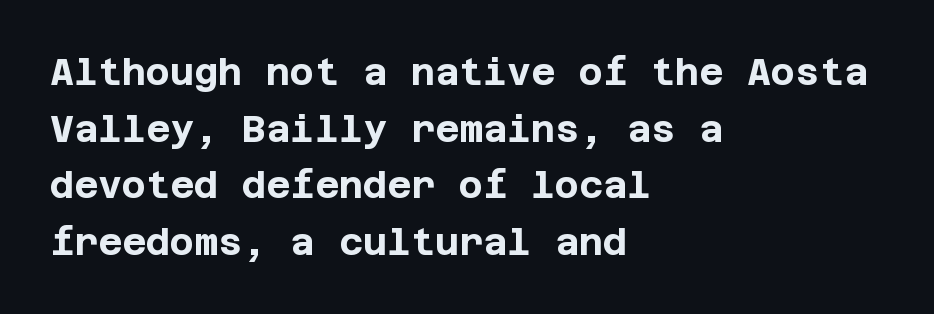
Tracking value appears to be zero — textbook default spacing. Rendered with straight, roman letterforms. Honestly, the row spacing looks completely unremarkable. Teacher's note: observe the even left margin — that is flush-left alignment. Any mark beneath the type? The region is blank. Its strokes are broad and dark, the hallmark of bold type.
